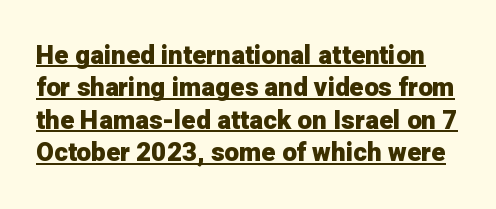
{"italic": "no", "bold": "yes", "underline": "yes", "line_spacing": "normal", "line_spacing_ratio": 1.25, "letter_spacing": "normal", "letter_spacing_em": 0.0, "glyph_px": 26}
